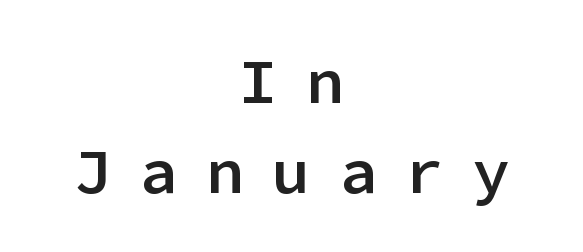
Q: Is the text bold? A: Semi-bold.
Q: Is the text italic (slanted)? A: No, it is upright.
Q: Is the typeface a serif or a sans-serif typeface? A: Sans-serif.
Q: Is the text underlined? A: No.
Q: How is the paragraph aligned? A: Centered.
Q: Is the spacing between letters normal or unusually wide? A: Unusually wide.
Q: Is the spacing between lines tight, normal or loose? A: Normal.
Q: Width (condensed, normal, or wide)? A: Normal.
Q: Stroke contrast? A: Low.
Q: x-height? A: Medium.
Q: Monospaced? A: Yes.
